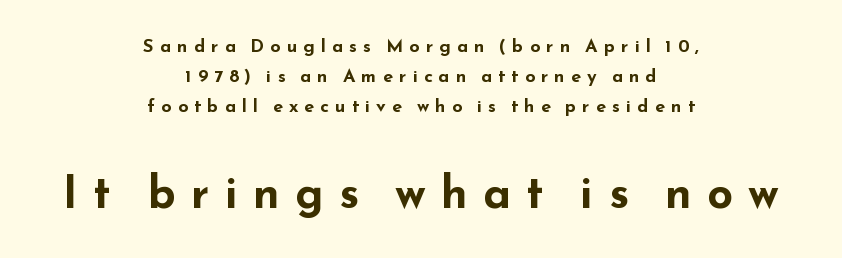
Q: Is the text bold? A: Yes.
Q: Is the text italic (slanted)? A: No, it is upright.
Q: Is the typeface a serif or a sans-serif typeface? A: Sans-serif.
Q: Is the text underlined? A: No.
Q: How is the paragraph aligned? A: Centered.
Q: Is the spacing between letters normal or unusually wide? A: Unusually wide.
Q: Is the spacing between lines tight, normal or loose? A: Normal.
Q: Which block of text is set in a larger size, the first (top) or the second (bottom)? A: The second (bottom) one.
Q: Width (condensed, normal, or wide)? A: Wide.
Q: Stroke contrast? A: Low.
Q: x-height? A: Small.
Q: Monospaced? A: No.
